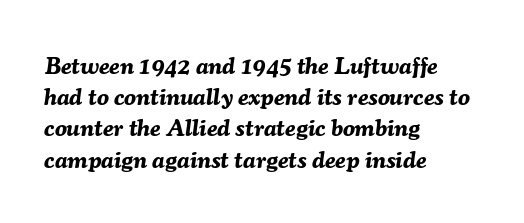
The image shows 24 px bold type, italic (leaning right); set left-aligned, normal line spacing (1.3x), normal letter spacing, not underlined.
